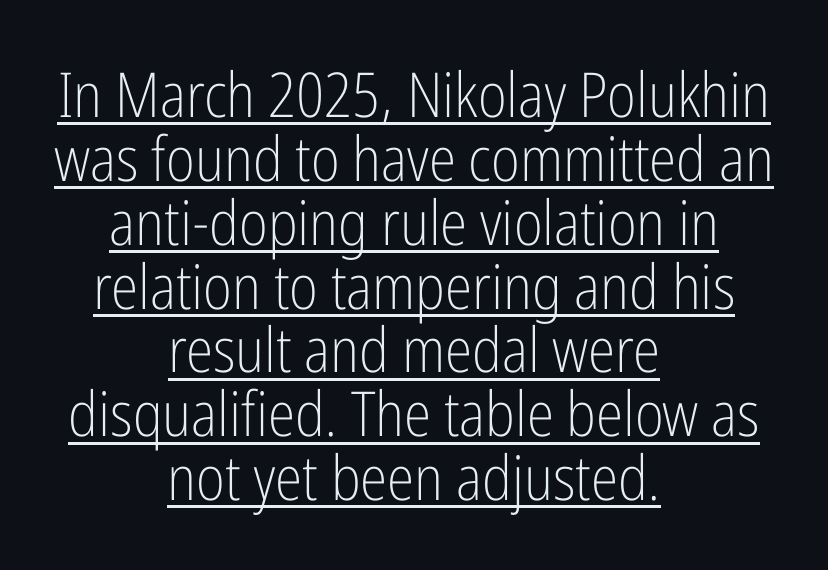
The image shows 62 px light, condensed sans-serif type, upright; set centered, tight line spacing (1.03x), normal letter spacing, underlined; low stroke contrast and a medium x-height.
